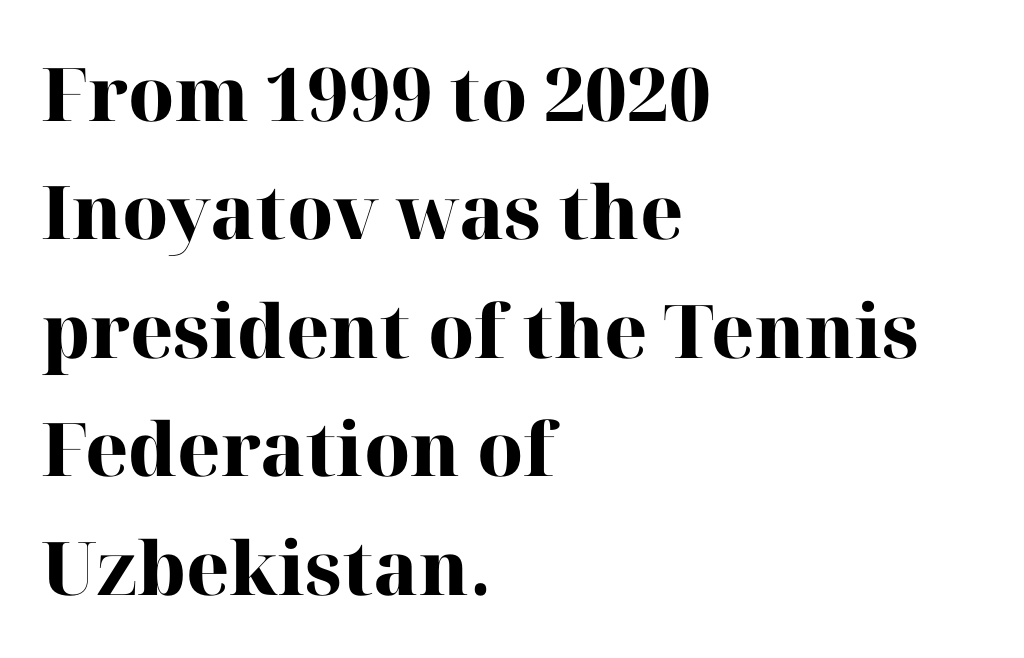
Letter spacing: default. Here the designer chose a conventional face with non-uniform glyph widths. The text block is weighted toward the left margin, trailing off unevenly rightward. The face used here has the dense, thick strokes of a bold. Letters rest on an invisible, unmarked baseline. Look at the bottom of the vertical strokes: they flare into serifs here.
